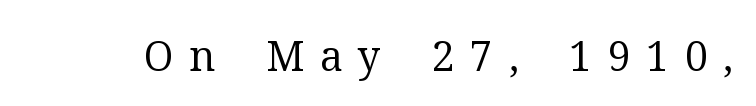
Q: Is the text bold? A: No.
Q: Is the text italic (slanted)? A: No, it is upright.
Q: Is the typeface a serif or a sans-serif typeface? A: Serif.
Q: Is the text underlined? A: No.
Q: Is the spacing between letters normal or unusually wide? A: Unusually wide.
Q: Width (condensed, normal, or wide)? A: Normal.
Q: Stroke contrast? A: Medium.
Q: x-height? A: Medium.
Q: Monospaced? A: No.
